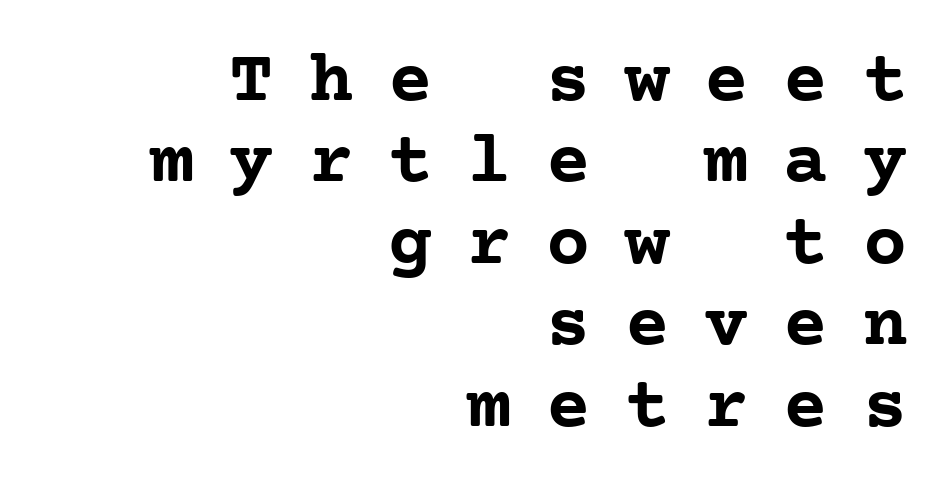
Q: Is the text bold? A: Yes.
Q: Is the text italic (slanted)? A: No, it is upright.
Q: Is the typeface a serif or a sans-serif typeface? A: Serif.
Q: Is the text underlined? A: No.
Q: How is the paragraph aligned? A: Right-aligned.
Q: Is the spacing between letters normal or unusually wide? A: Unusually wide.
Q: Is the spacing between lines tight, normal or loose? A: Tight.
Q: Width (condensed, normal, or wide)? A: Normal.
Q: Stroke contrast? A: Low.
Q: x-height? A: Medium.
